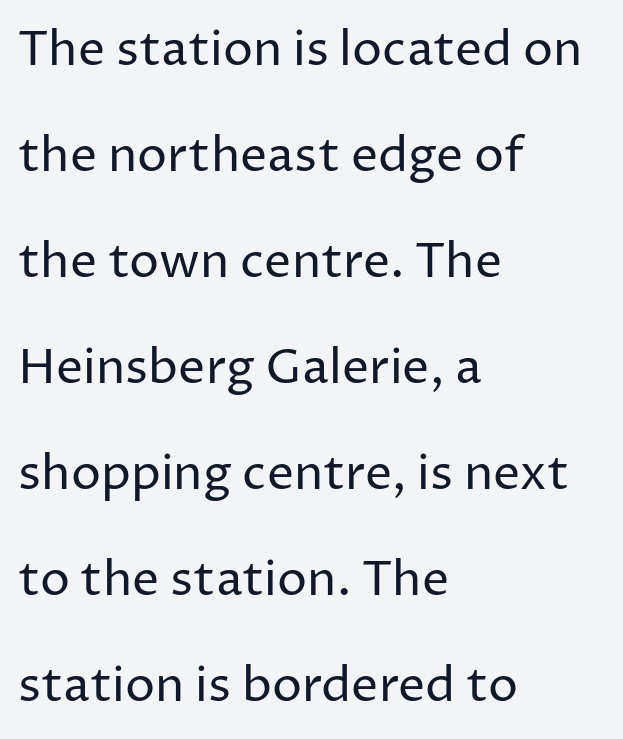
The passage shown is not underscored anywhere. Designer's note — italics off, roman on. The face looks like a standard text weight, possibly lighter. These lines are rendered in a variable-pitch font. The ragged edge is on the right, which tells us the setting is flush left. Is this a sans? Yes — the strokes have no serifs.
